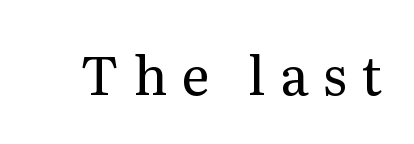
Q: Is the text bold? A: No.
Q: Is the text italic (slanted)? A: No, it is upright.
Q: Is the typeface a serif or a sans-serif typeface? A: Serif.
Q: Is the text underlined? A: No.
Q: Is the spacing between letters normal or unusually wide? A: Unusually wide.
Q: Width (condensed, normal, or wide)? A: Normal.
Q: Stroke contrast? A: Medium.
Q: x-height? A: Medium.
Q: Monospaced? A: No.
